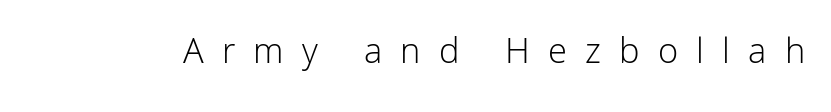
The image shows 37 px light sans-serif type, upright; set unusually wide letter spacing (+0.49 em), not underlined; low stroke contrast and a medium x-height.
